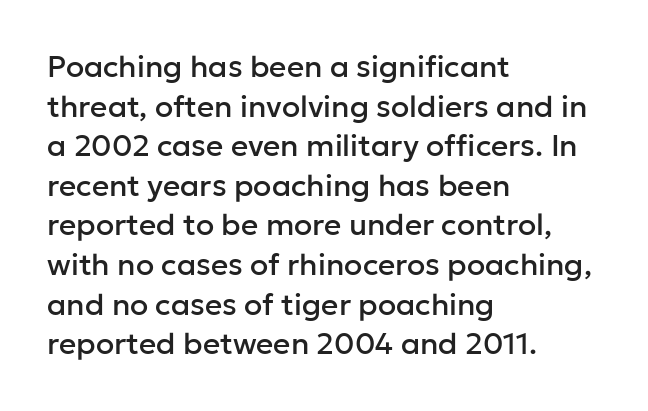
The image shows 30 px sans-serif type, upright; set left-aligned, normal line spacing (1.32x), normal letter spacing, not underlined; low stroke contrast and a medium x-height.
